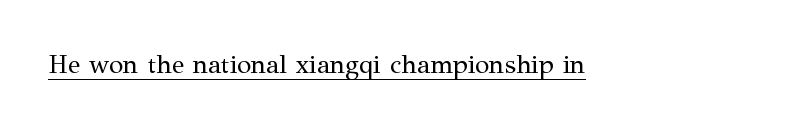
{"italic": "no", "bold": "no", "underline": "yes", "letter_spacing": "normal", "letter_spacing_em": 0.0, "glyph_px": 26}
